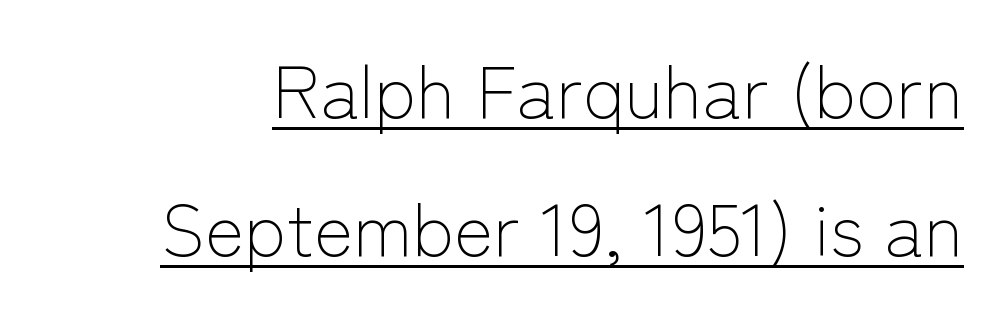
{"serif": "no", "italic": "no", "bold": "no", "weight": "light", "width": "normal", "stroke_contrast": "low", "x_height": "medium", "monospaced": "no", "underline": "yes", "line_spacing_ratio": 1.87, "letter_spacing": "normal", "letter_spacing_em": 0.0, "glyph_px": 74}
